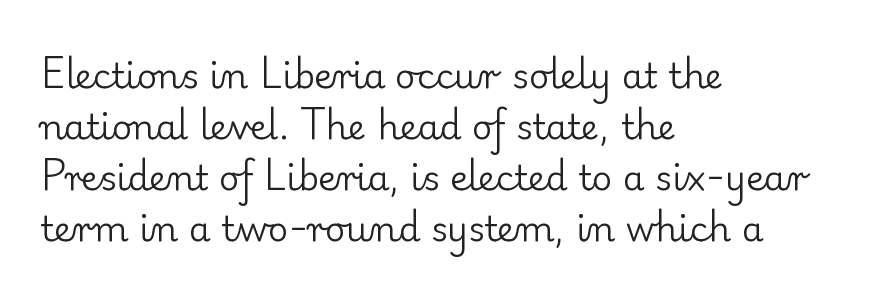
{"serif": "yes", "italic": "no", "bold": "no", "weight": "regular", "width": "normal", "stroke_contrast": "low", "x_height": "small", "monospaced": "no", "underline": "no", "align": "left", "line_spacing": "normal", "line_spacing_ratio": 1.46, "letter_spacing": "normal", "letter_spacing_em": 0.0, "glyph_px": 35}
